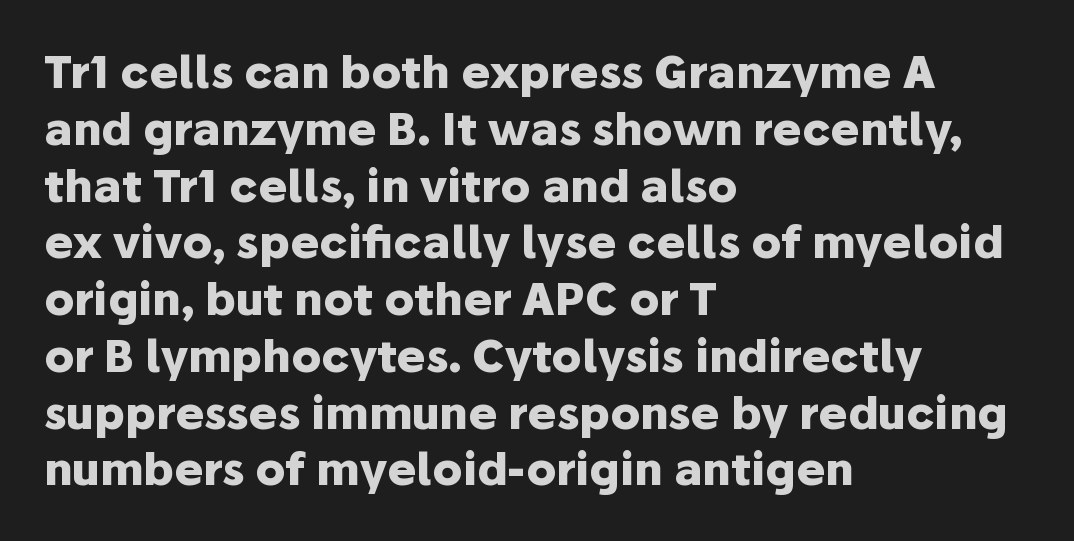
{"serif": "no", "italic": "no", "bold": "yes", "weight": "heavy", "width": "normal", "stroke_contrast": "low", "x_height": "medium", "monospaced": "no", "underline": "no", "align": "left", "line_spacing": "normal", "line_spacing_ratio": 1.29, "letter_spacing": "normal", "letter_spacing_em": 0.0, "glyph_px": 44}
